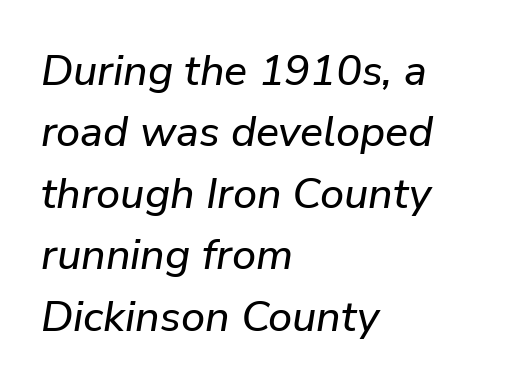
{"italic": "yes", "lean": "right", "slant_degrees": 9, "width": "normal", "stroke_contrast": "low", "x_height": "medium", "monospaced": "no", "underline": "no", "align": "left", "line_spacing": "normal", "line_spacing_ratio": 1.43, "letter_spacing": "normal", "letter_spacing_em": 0.0, "glyph_px": 43}
